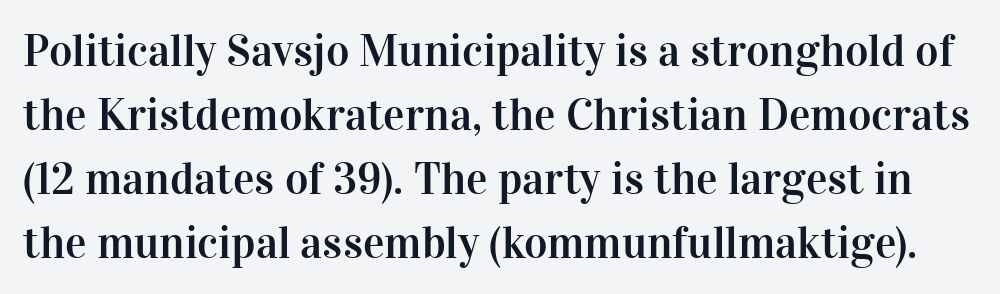
The image shows 45 px serif type, upright; set normal line spacing (1.42x), normal letter spacing, not underlined; high stroke contrast and a medium x-height.
